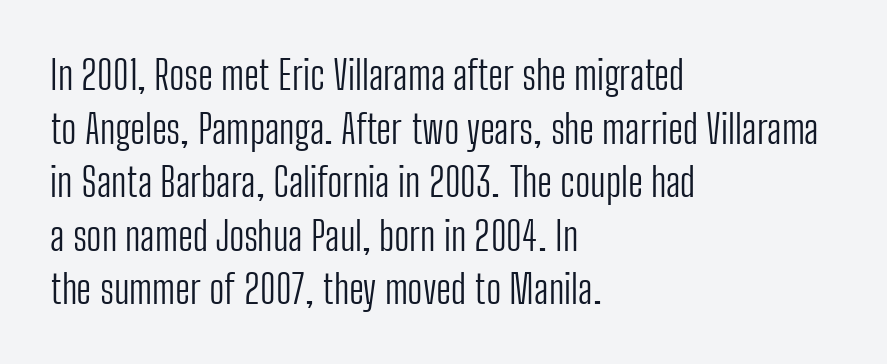
The image shows 40 px light, condensed sans-serif type, upright; set left-aligned, normal line spacing (1.34x), normal letter spacing, not underlined; low stroke contrast and a medium x-height.
